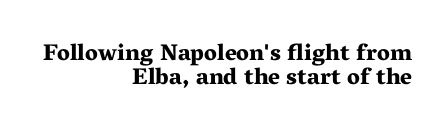
The image shows 23 px bold type, upright; set right-aligned, tight line spacing (1.05x), normal letter spacing, not underlined.
